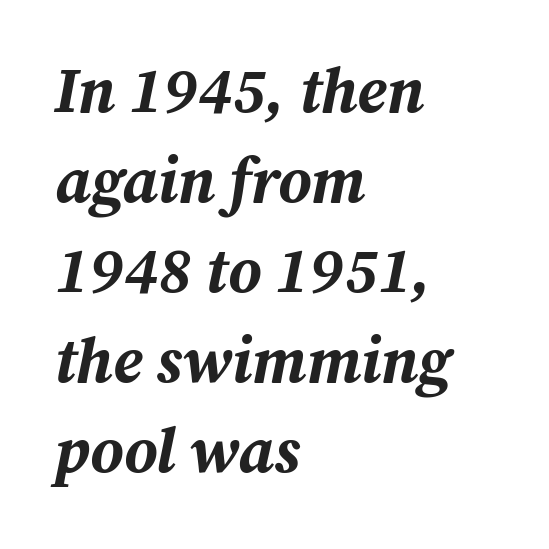
Q: Is the text bold? A: Yes.
Q: Is the text italic (slanted)? A: Yes, it leans right by about 12 degrees.
Q: Is the text underlined? A: No.
Q: How is the paragraph aligned? A: Left-aligned.
Q: Is the spacing between letters normal or unusually wide? A: Normal.
Q: Is the spacing between lines tight, normal or loose? A: Normal.
Q: Width (condensed, normal, or wide)? A: Normal.
Q: Stroke contrast? A: Medium.
Q: x-height? A: Medium.
Q: Monospaced? A: No.
